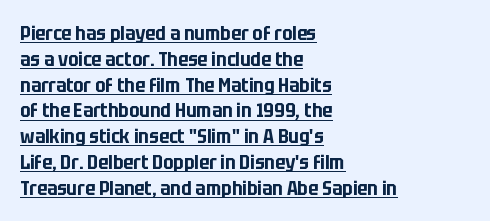
{"italic": "no", "underline": "yes", "align": "left", "line_spacing": "normal", "line_spacing_ratio": 1.29, "letter_spacing": "normal", "letter_spacing_em": 0.0, "glyph_px": 20}
